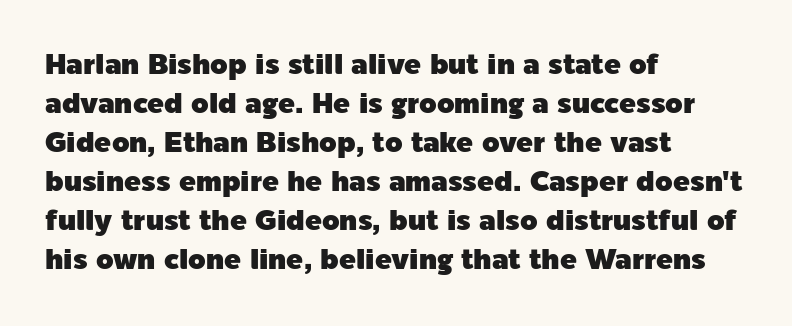
Reading down the block, your eye returns to a fixed left position each line. These lines keep a tight, regular rhythm from letter to letter. No italicization has been applied; the sample stays upright. The rendering uses a moderate line-height, typical for paragraphs. The passage shown is typeset with a sans-serif family.
